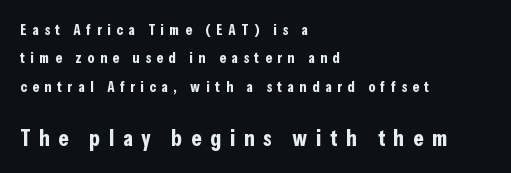
Q: Is the text bold? A: Yes.
Q: Is the text italic (slanted)? A: No, it is upright.
Q: Is the text underlined? A: No.
Q: How is the paragraph aligned? A: Left-aligned.
Q: Is the spacing between letters normal or unusually wide? A: Unusually wide.
Q: Which block of text is set in a larger size, the first (top) or the second (bottom)? A: The second (bottom) one.
